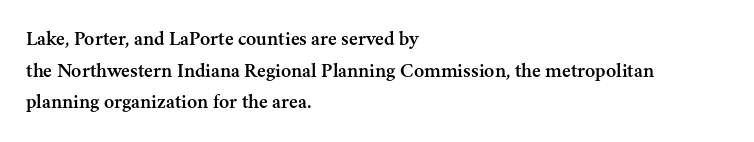
Q: Is the text italic (slanted)? A: No, it is upright.
Q: Is the text underlined? A: No.
Q: How is the paragraph aligned? A: Left-aligned.
Q: Is the spacing between letters normal or unusually wide? A: Normal.
Q: Is the spacing between lines tight, normal or loose? A: Normal.
